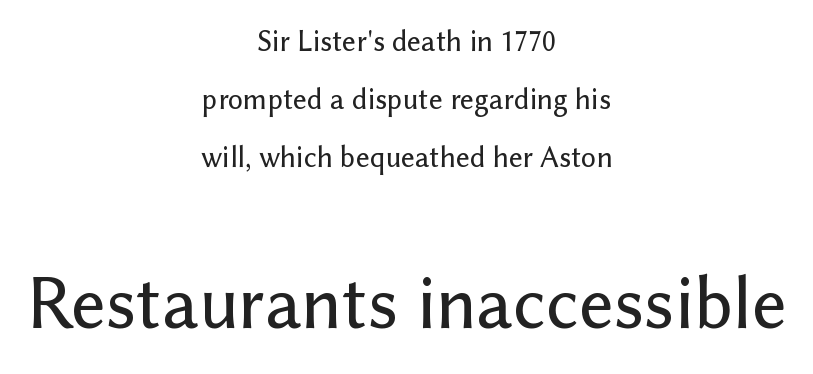
Q: Is the text italic (slanted)? A: No, it is upright.
Q: Is the typeface a serif or a sans-serif typeface? A: Sans-serif.
Q: Is the text underlined? A: No.
Q: How is the paragraph aligned? A: Centered.
Q: Is the spacing between letters normal or unusually wide? A: Normal.
Q: Is the spacing between lines tight, normal or loose? A: Loose.
Q: Which block of text is set in a larger size, the first (top) or the second (bottom)? A: The second (bottom) one.
Q: Width (condensed, normal, or wide)? A: Normal.
Q: Stroke contrast? A: Low.
Q: x-height? A: Medium.
Q: Monospaced? A: No.
